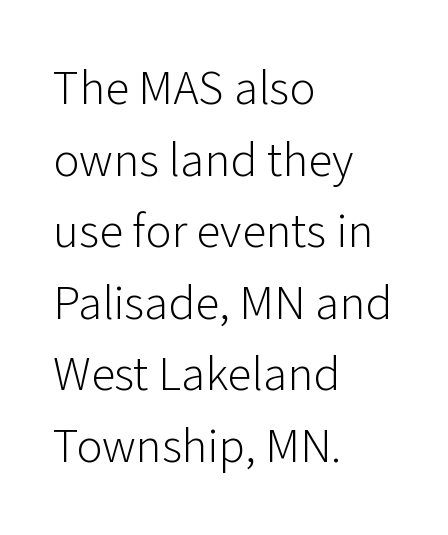
{"serif": "no", "italic": "no", "bold": "no", "weight": "light", "width": "normal", "stroke_contrast": "low", "x_height": "medium", "monospaced": "no", "underline": "no", "align": "left", "line_spacing": "normal", "line_spacing_ratio": 1.46, "letter_spacing": "normal", "letter_spacing_em": 0.0, "glyph_px": 49}
